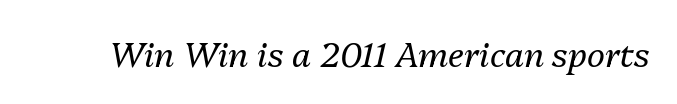
Q: Is the text bold? A: No.
Q: Is the text italic (slanted)? A: Yes, it leans right by about 13 degrees.
Q: Is the text underlined? A: No.
Q: Is the spacing between letters normal or unusually wide? A: Normal.
Q: Width (condensed, normal, or wide)? A: Normal.
Q: Stroke contrast? A: Medium.
Q: x-height? A: Medium.
Q: Monospaced? A: No.
